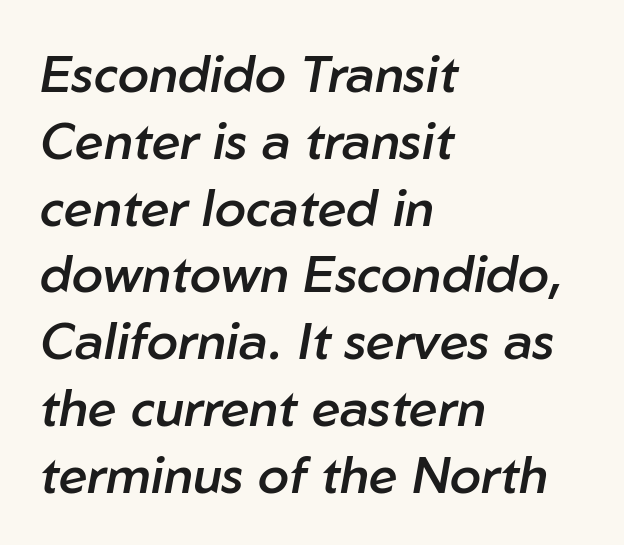
Italic: yes, the glyphs are oblique. Inter-character spacing is left at the font's built-in metrics. One-word summary of the alignment: left. The rendering uses a moderate line-height, typical for paragraphs.
